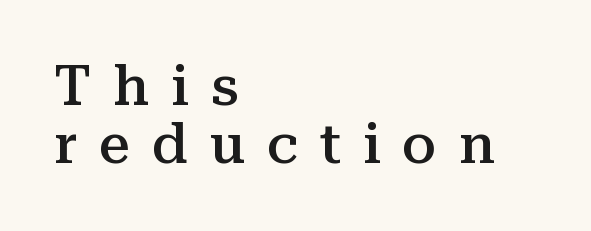
{"serif": "yes", "italic": "no", "bold": "semi", "weight": "semibold", "width": "normal", "stroke_contrast": "medium", "x_height": "medium", "monospaced": "no", "underline": "no", "align": "left", "line_spacing": "tight", "line_spacing_ratio": 1.05, "letter_spacing": "wide", "letter_spacing_em": 0.4, "glyph_px": 55}
